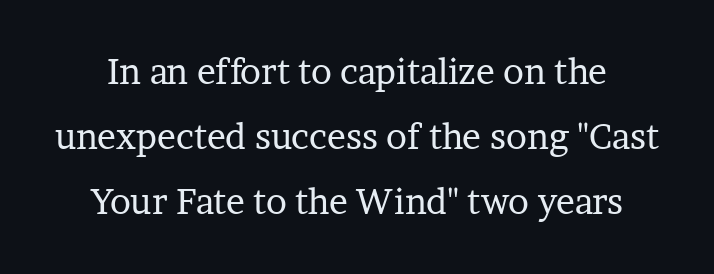
Q: Is the text bold? A: No.
Q: Is the text italic (slanted)? A: No, it is upright.
Q: Is the typeface a serif or a sans-serif typeface? A: Serif.
Q: Is the text underlined? A: No.
Q: Is the spacing between letters normal or unusually wide? A: Normal.
Q: Width (condensed, normal, or wide)? A: Normal.
Q: Stroke contrast? A: Low.
Q: x-height? A: Medium.
Q: Monospaced? A: No.
